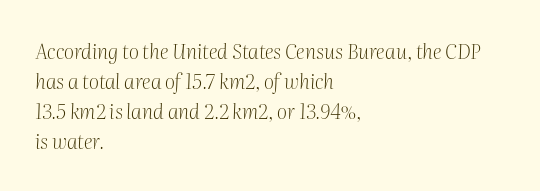
These lines keep a tight, regular rhythm from letter to letter. The cut favours lightness, reaching ordinary text weight at its darkest. Rule under the text: the space is simply empty. Compared with ordinary roman type, these characters are visibly tilted.
